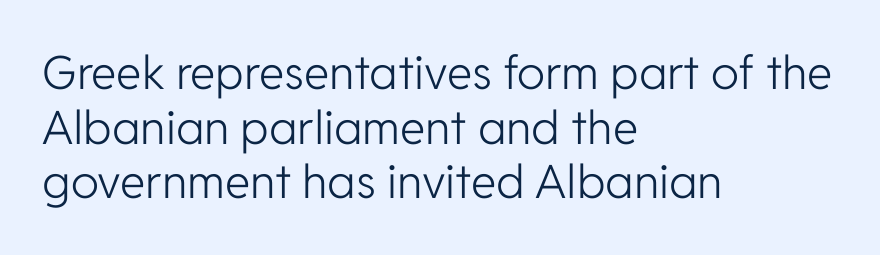
{"serif": "no", "italic": "no", "bold": "no", "weight": "light", "width": "normal", "stroke_contrast": "low", "x_height": "medium", "monospaced": "no", "underline": "no", "align": "left", "line_spacing_ratio": 1.19, "letter_spacing": "normal", "letter_spacing_em": 0.0, "glyph_px": 46}
